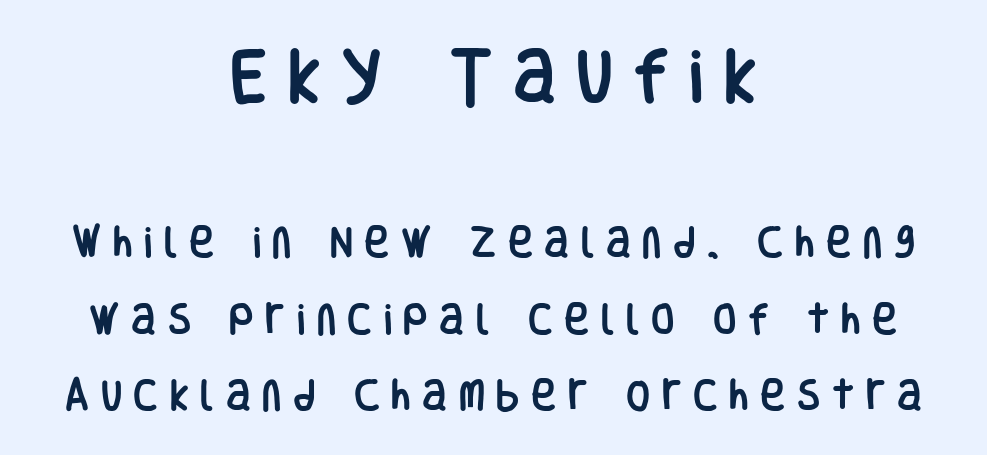
{"serif": "no", "italic": "no", "width": "condensed", "stroke_contrast": "low", "x_height": "large", "monospaced": "no", "underline": "no", "align": "center", "line_spacing": "loose", "line_spacing_ratio": 2.24, "letter_spacing": "wide", "letter_spacing_em": 0.34, "larger_block": "first", "size_ratio": 1.74, "glyph_px": 59}
